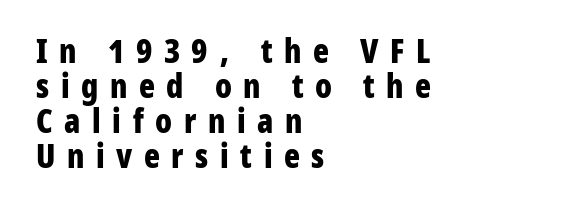
The image shows 33 px bold, condensed sans-serif type, upright; set left-aligned, tight line spacing (1.06x), unusually wide letter spacing (+0.35 em), not underlined; low stroke contrast and a medium x-height.
